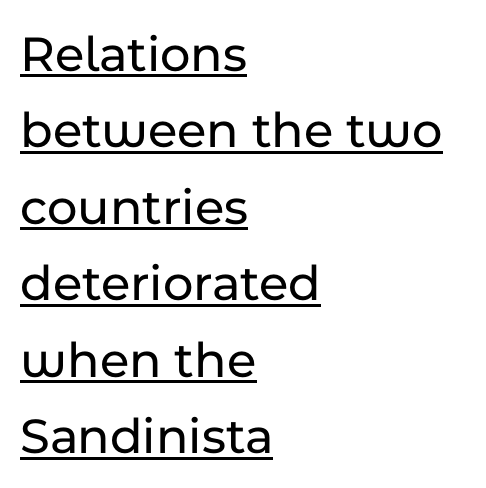
{"serif": "no", "italic": "no", "width": "normal", "stroke_contrast": "low", "x_height": "medium", "monospaced": "no", "underline": "yes", "align": "left", "line_spacing": "normal", "line_spacing_ratio": 1.47, "letter_spacing": "normal", "letter_spacing_em": 0.0, "glyph_px": 52}
